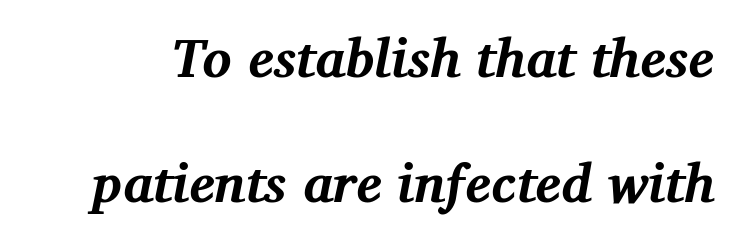
The image shows 54 px bold serif type, italic (leaning right); set loose line spacing (2.31x), normal letter spacing, not underlined; medium stroke contrast and a medium x-height.
